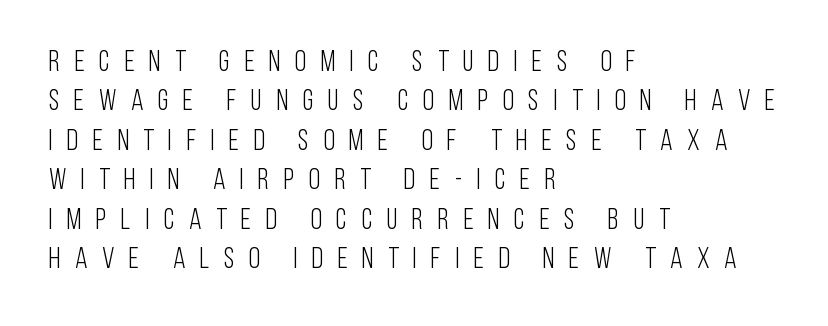
Q: Is the text bold? A: No.
Q: Is the text italic (slanted)? A: No, it is upright.
Q: Is the typeface a serif or a sans-serif typeface? A: Sans-serif.
Q: Is the text underlined? A: No.
Q: How is the paragraph aligned? A: Left-aligned.
Q: Is the spacing between letters normal or unusually wide? A: Unusually wide.
Q: Is the spacing between lines tight, normal or loose? A: Normal.
Q: Width (condensed, normal, or wide)? A: Condensed.
Q: Stroke contrast? A: Low.
Q: x-height? A: Large.
Q: Monospaced? A: No.
